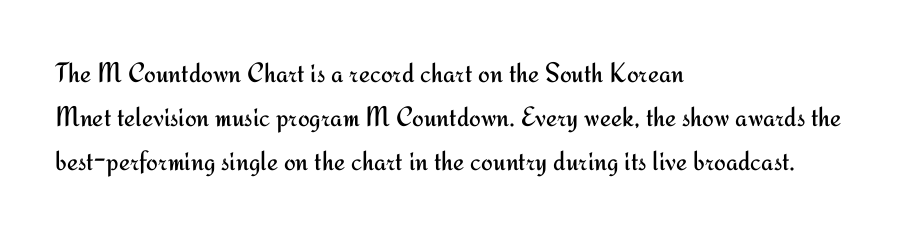
The text was rendered using a sans face with plain stroke endings. The passage shown stacks its lines at a standard gap. The tracking reads as untouched default to a designer's eye. Note the varied advance widths — an 'i' is clearly narrower than an 'm'. Quick note: not italic, upright. Think standard paragraph weight, or any step lighter than that.
